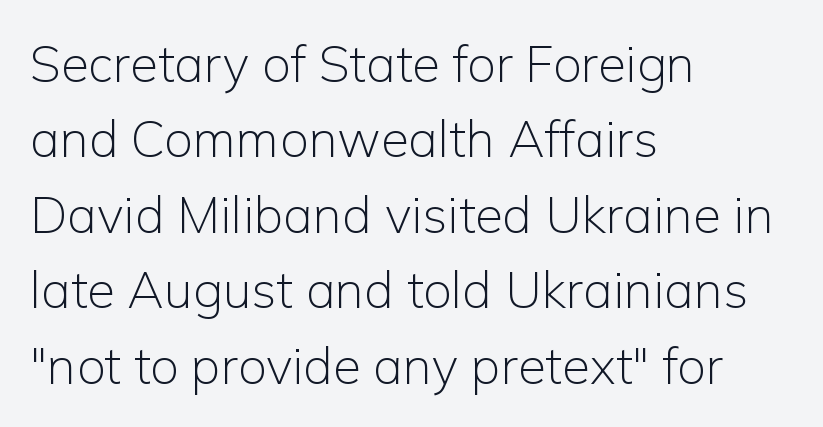
The image shows 51 px light sans-serif type, upright; set left-aligned, normal line spacing (1.48x), normal letter spacing, not underlined; low stroke contrast and a medium x-height.
